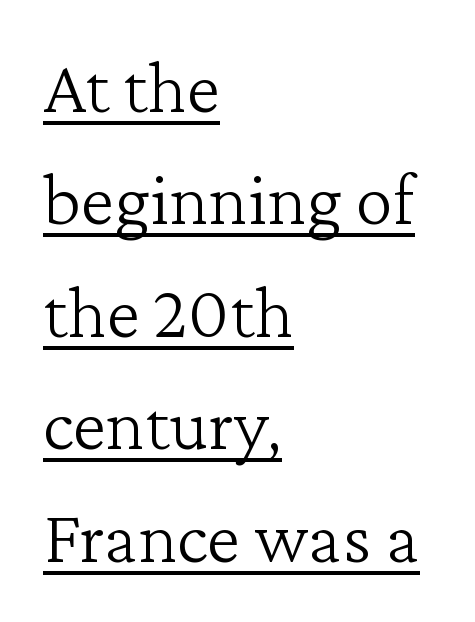
Stems here are at most as thick as an everyday book face. Each new line begins a customary step beneath the previous one. The letters sit at their default tracking, neither squeezed nor spread. Quick note: not italic, upright. The paragraph has a hard left edge and a soft right edge. Is this a fixed-width face? No — the glyphs have proportional, varying widths.
